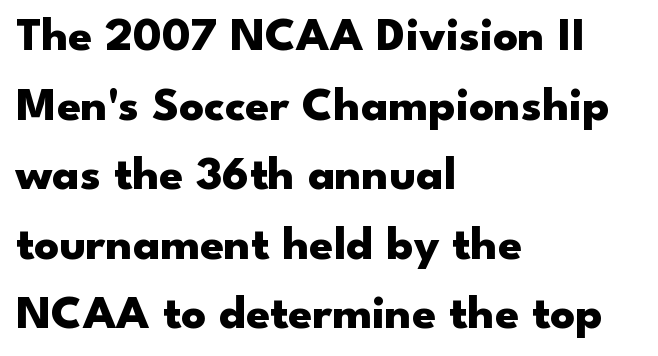
The image shows 48 px heavy, wide sans-serif type, upright; set left-aligned, normal line spacing (1.45x), normal letter spacing, not underlined; low stroke contrast and a small x-height.
